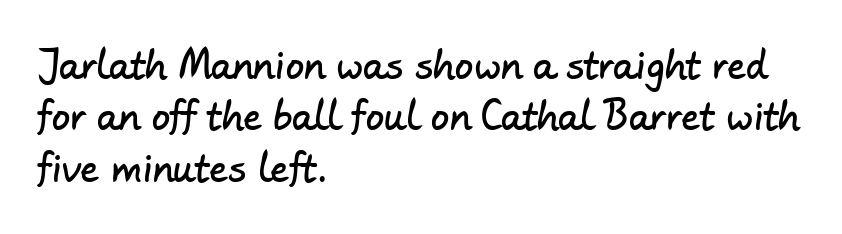
Quick note: interline space is typical. Is this a fixed-width face? No — the glyphs have proportional, varying widths. The letterforms sit shoulder to shoulder at normal distance. To sum up the face: it is a sans, with no serifs. Does the copy run flush right? No — it runs flush left. Check under the words: just untouched page.
